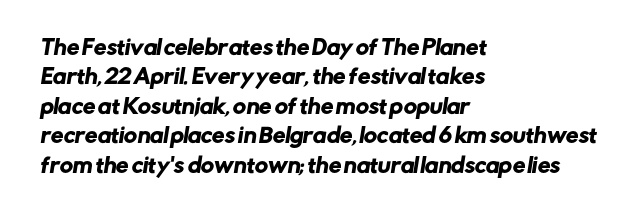
{"underline": "no", "align": "left", "line_spacing": "normal", "line_spacing_ratio": 1.47, "letter_spacing": "normal", "letter_spacing_em": 0.0, "glyph_px": 20}
